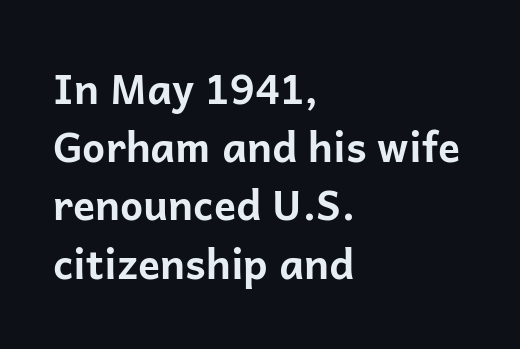
Quick note: underline off. Teacher's note: observe the even left margin — that is flush-left alignment. The sample has been set heavy, in full bold. The font family rendered here belongs to the sans-serif group.
